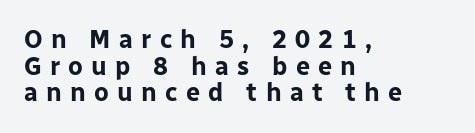
Summary of weight: heavy, a full bold. Alignment: flush left. The font's upright variant was chosen for this text. Any mark beneath the type? The region is blank. Letter spacing: wide. You could barely slide anything between these rows.
